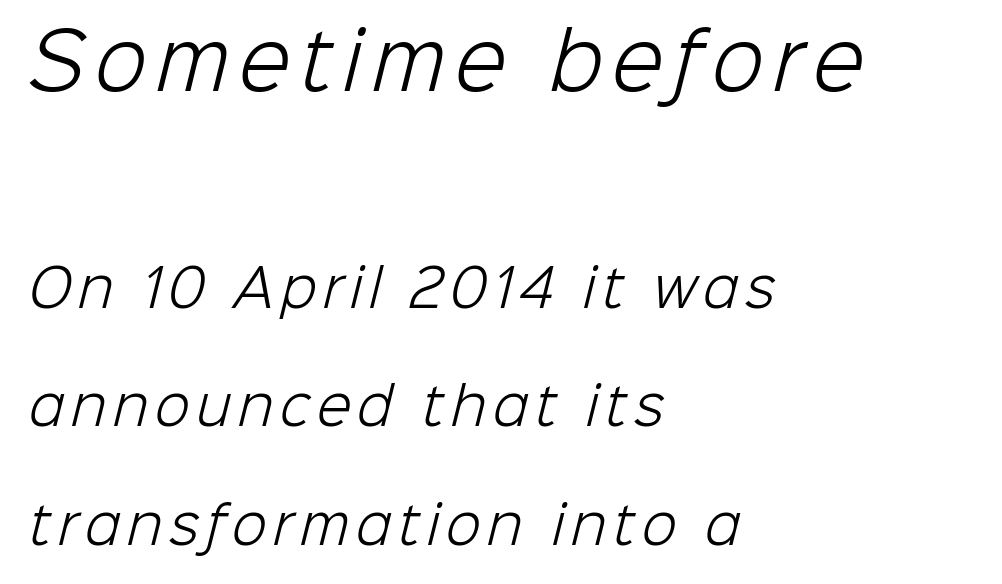
Character widths vary here, with narrow letters taking less room than wide ones. This sample uses a sans-serif face. Check the space under the baseline: it is left empty. Ink coverage per letter is moderate at most. Notice how the passage keeps a crisp vertical edge on the left only.
